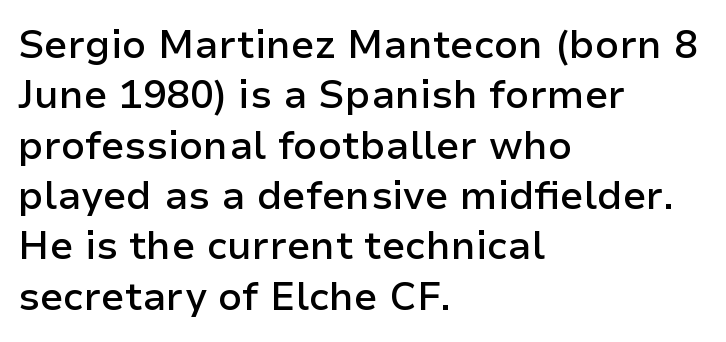
{"serif": "no", "italic": "no", "bold": "semi", "weight": "semibold", "width": "normal", "stroke_contrast": "low", "x_height": "medium", "monospaced": "no", "underline": "no", "align": "left", "line_spacing": "normal", "line_spacing_ratio": 1.29, "letter_spacing": "normal", "letter_spacing_em": 0.0, "glyph_px": 39}
